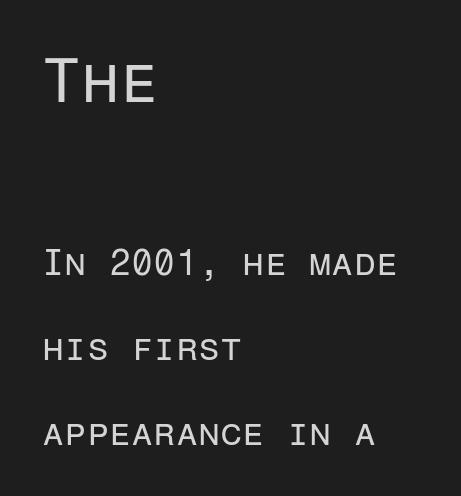
The image shows 63 px regular-weight sans-serif type, upright, monospaced; set left-aligned, loose line spacing (2.35x), normal letter spacing, not underlined; the first (top) block is 1.75x larger; low stroke contrast and a medium x-height.
